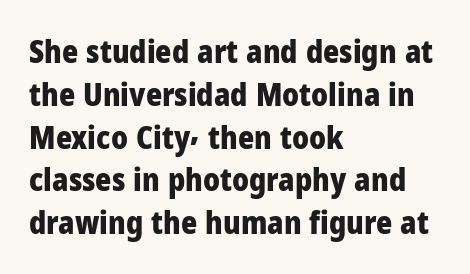
Q: Is the text bold? A: Yes.
Q: Is the text italic (slanted)? A: No, it is upright.
Q: Is the typeface a serif or a sans-serif typeface? A: Sans-serif.
Q: Is the text underlined? A: No.
Q: How is the paragraph aligned? A: Left-aligned.
Q: Is the spacing between letters normal or unusually wide? A: Normal.
Q: Is the spacing between lines tight, normal or loose? A: Normal.
Q: Width (condensed, normal, or wide)? A: Normal.
Q: Stroke contrast? A: Low.
Q: x-height? A: Medium.
Q: Monospaced? A: No.
